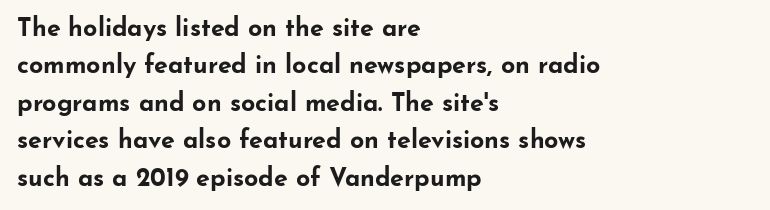
Baseline-to-baseline distance is the conventional proportion of letter height. The typesetter chose a ragged-right arrangement here. The zone under the glyphs is completely vacant. Typesetter's note: full bold, strokes at maximum text heaviness. In terms of posture, this sample is upright. The horizontal fit of the characters is conventional and even.
